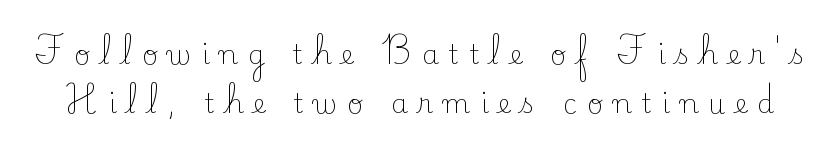
The image shows 27 px text type, upright; set line spacing 1.83x, unusually wide letter spacing (+0.37 em), not underlined.
